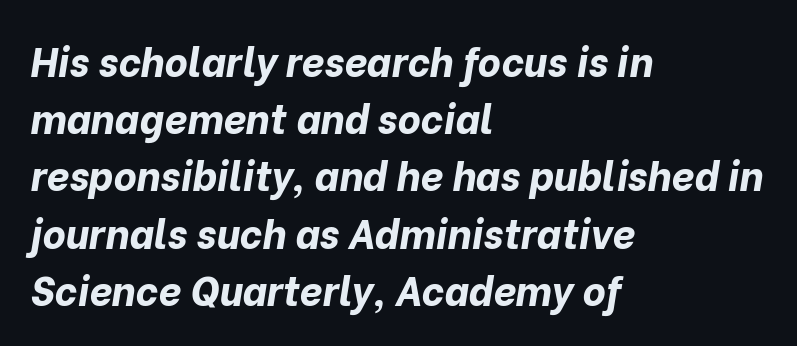
Q: Is the text bold? A: Yes.
Q: Is the text italic (slanted)? A: Yes, it leans right by about 10 degrees.
Q: Is the text underlined? A: No.
Q: How is the paragraph aligned? A: Left-aligned.
Q: Is the spacing between letters normal or unusually wide? A: Normal.
Q: Is the spacing between lines tight, normal or loose? A: Normal.
Q: Width (condensed, normal, or wide)? A: Normal.
Q: Stroke contrast? A: Low.
Q: x-height? A: Medium.
Q: Monospaced? A: No.
